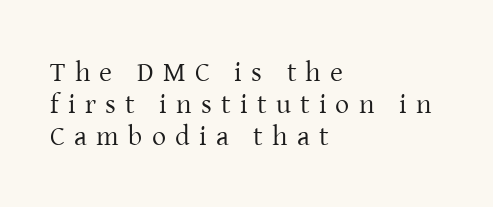
Caption: expanded tracking, letters set apart. Teacher's note: observe the even left margin — that is flush-left alignment. The typeface has the unassuming heft of standard copy or less. The rendering shows small feet on the letterforms — a serif design. The string is rendered with underlining switched off.
